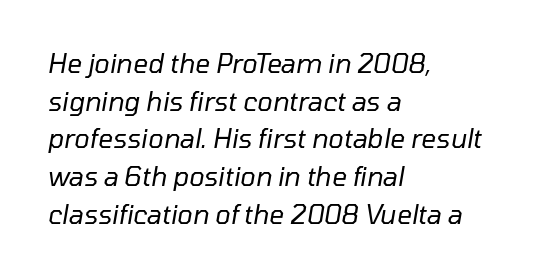
The passage shown has conventional tracking throughout. A typesetter would mark this as italic. Whoever set this chose a conventional vertical rhythm. Type without underlining. Line starts are locked; line ends wander. Think standard paragraph weight, or any step lighter than that.
